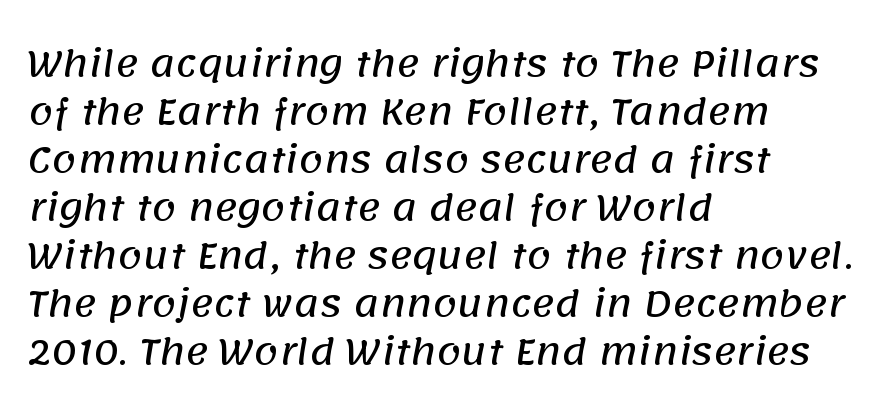
The image shows 35 px sans-serif type; set left-aligned, normal line spacing (1.37x), normal letter spacing, not underlined; low stroke contrast and a large x-height.
